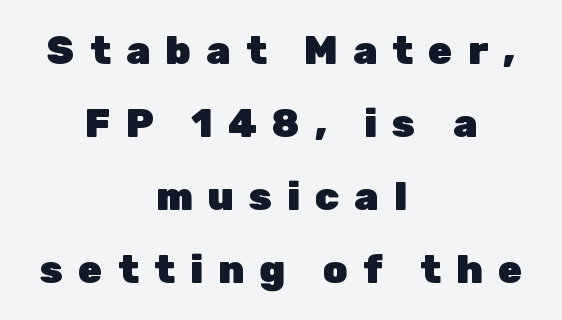
Q: Is the text bold? A: Yes.
Q: Is the text italic (slanted)? A: No, it is upright.
Q: Is the typeface a serif or a sans-serif typeface? A: Sans-serif.
Q: Is the text underlined? A: No.
Q: How is the paragraph aligned? A: Centered.
Q: Is the spacing between letters normal or unusually wide? A: Unusually wide.
Q: Width (condensed, normal, or wide)? A: Normal.
Q: Stroke contrast? A: Low.
Q: x-height? A: Medium.
Q: Monospaced? A: No.
